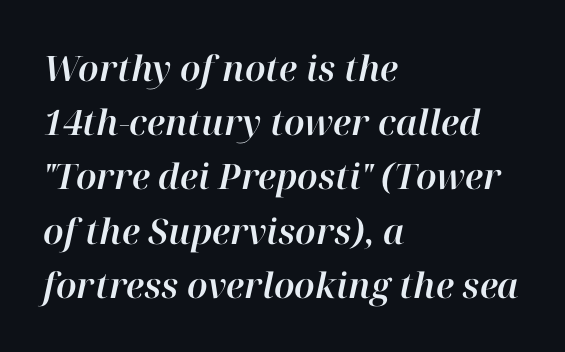
Default kerning and tracking; the words read as compact shapes. Note the varied advance widths — an 'i' is clearly narrower than an 'm'. Leading: standard. Line beginnings align vertically; line endings do not.
